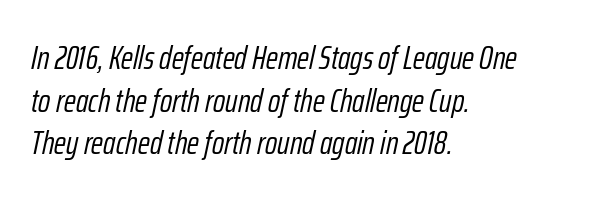
The image shows 33 px light, condensed type, italic (leaning right); set left-aligned, normal line spacing (1.29x), normal letter spacing, not underlined; low stroke contrast and a medium x-height.
